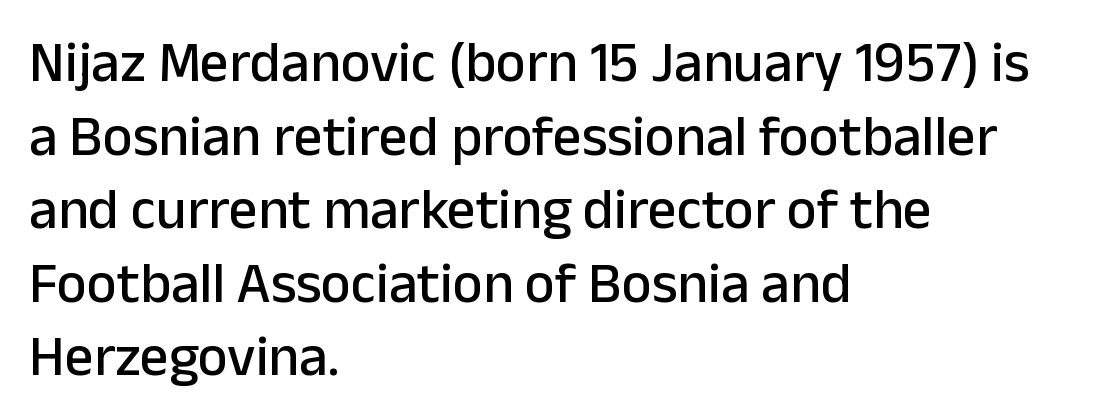
{"serif": "no", "italic": "no", "width": "normal", "stroke_contrast": "low", "x_height": "medium", "monospaced": "no", "underline": "no", "align": "left", "line_spacing": "normal", "line_spacing_ratio": 1.29, "letter_spacing": "normal", "letter_spacing_em": 0.0, "glyph_px": 57}
